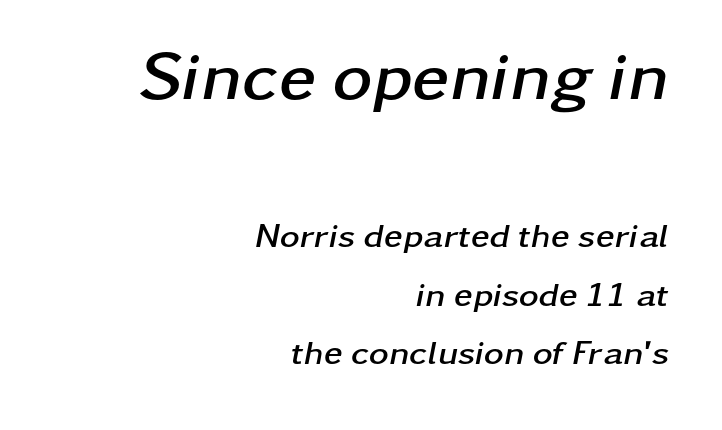
Q: Is the text bold? A: Yes.
Q: Is the text italic (slanted)? A: Yes, it leans right by about 11 degrees.
Q: Is the text underlined? A: No.
Q: How is the paragraph aligned? A: Right-aligned.
Q: Is the spacing between letters normal or unusually wide? A: Normal.
Q: Which block of text is set in a larger size, the first (top) or the second (bottom)? A: The first (top) one.
Q: Width (condensed, normal, or wide)? A: Wide.
Q: Stroke contrast? A: Low.
Q: x-height? A: Medium.
Q: Monospaced? A: No.
